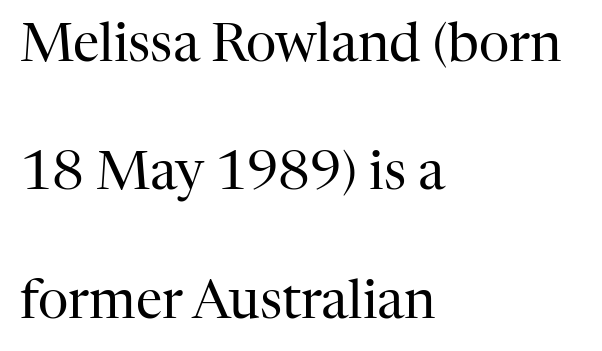
Q: Is the text bold? A: No.
Q: Is the text italic (slanted)? A: No, it is upright.
Q: Is the typeface a serif or a sans-serif typeface? A: Serif.
Q: Is the text underlined? A: No.
Q: How is the paragraph aligned? A: Left-aligned.
Q: Is the spacing between letters normal or unusually wide? A: Normal.
Q: Is the spacing between lines tight, normal or loose? A: Loose.
Q: Width (condensed, normal, or wide)? A: Normal.
Q: Stroke contrast? A: High.
Q: x-height? A: Medium.
Q: Monospaced? A: No.
